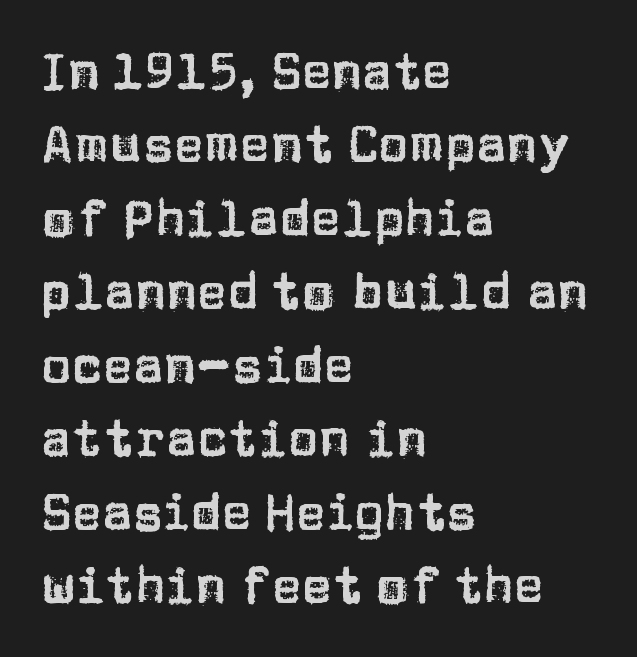
The image shows 51 px sans-serif type, upright; set left-aligned, normal line spacing (1.44x), normal letter spacing, not underlined; low stroke contrast and a large x-height.
